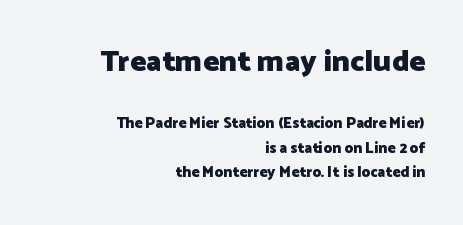
The rag falls on the left side of this text block. Each new line begins a customary step beneath the previous one. Honestly, the letter spacing is just normal — you wouldn't notice it. Compared with an ordinary text face, these strokes are far heavier — a full bold. If you squint, the top block still reads clearly — it's the larger of the two.
